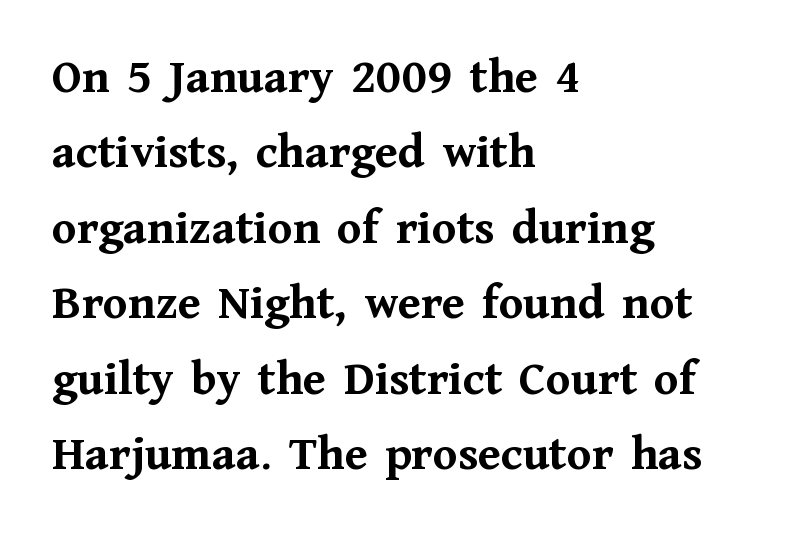
Q: Is the text bold? A: Yes.
Q: Is the text italic (slanted)? A: No, it is upright.
Q: Is the typeface a serif or a sans-serif typeface? A: Serif.
Q: Is the text underlined? A: No.
Q: How is the paragraph aligned? A: Left-aligned.
Q: Is the spacing between letters normal or unusually wide? A: Normal.
Q: Is the spacing between lines tight, normal or loose? A: Normal.
Q: Width (condensed, normal, or wide)? A: Normal.
Q: Stroke contrast? A: Medium.
Q: x-height? A: Medium.
Q: Monospaced? A: No.
